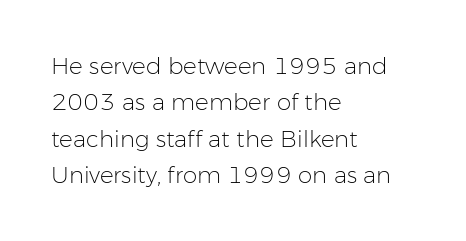
Q: Is the text bold? A: No.
Q: Is the text italic (slanted)? A: No, it is upright.
Q: Is the text underlined? A: No.
Q: How is the paragraph aligned? A: Left-aligned.
Q: Is the spacing between letters normal or unusually wide? A: Normal.
Q: Is the spacing between lines tight, normal or loose? A: Normal.
